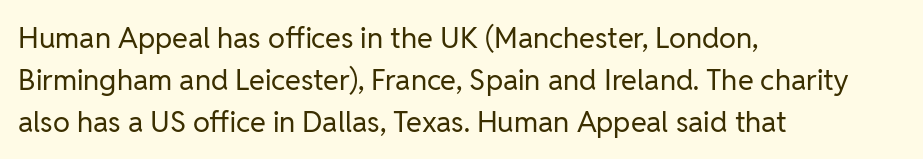
The strokes carry an ordinary text weight at most. Here the glyphs are tracked normally, forming tight word shapes. Stroke terminals: plain, sans-serif. Honestly, there is no underline to notice here at all.
